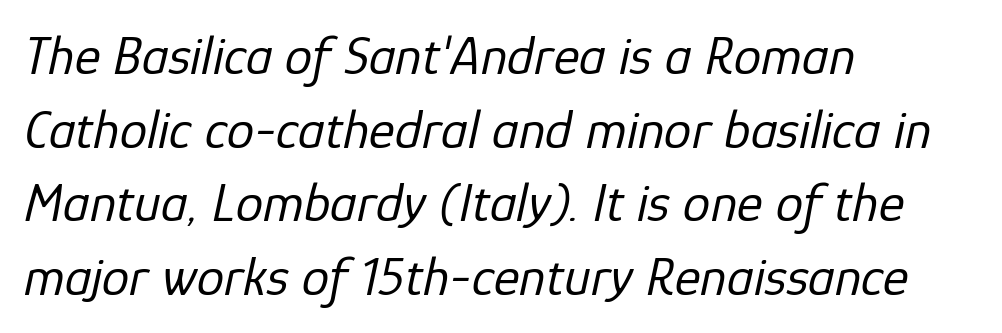
Evenly set lines give the paragraph a standard silhouette. Heaviness? Minimal to ordinary, like unemphasized prose. The gap between lines stays unmarked. The letters sit at their default tracking, neither squeezed nor spread. In CSS terms this would be text-align: left.
